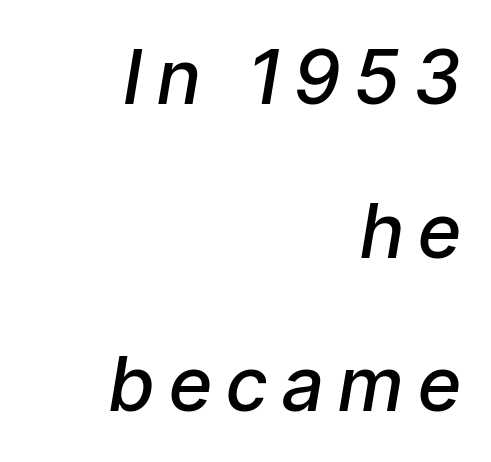
Q: Is the text bold? A: Semi-bold.
Q: Is the text italic (slanted)? A: Yes, it leans right by about 9 degrees.
Q: Is the text underlined? A: No.
Q: How is the paragraph aligned? A: Right-aligned.
Q: Is the spacing between letters normal or unusually wide? A: Unusually wide.
Q: Is the spacing between lines tight, normal or loose? A: Loose.
Q: Width (condensed, normal, or wide)? A: Condensed.
Q: Stroke contrast? A: Low.
Q: x-height? A: Medium.
Q: Monospaced? A: No.
